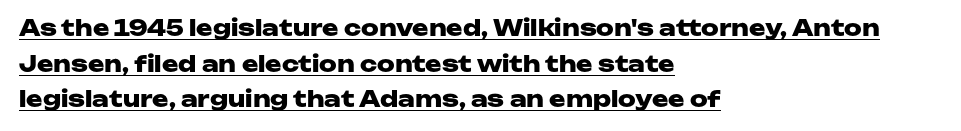
The image shows 22 px bold type, upright; set left-aligned, normal line spacing (1.62x), normal letter spacing, underlined.
